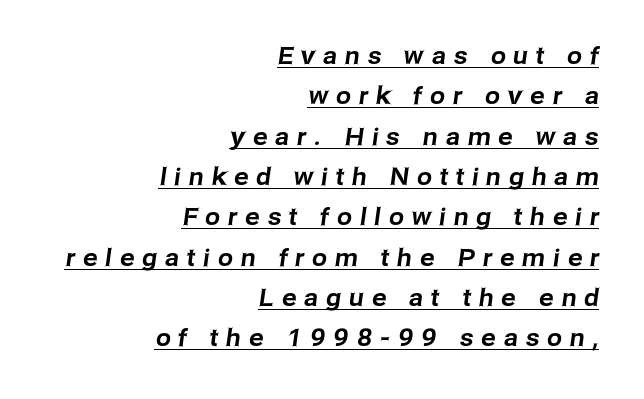
These lines sit exactly where default settings would place them. Underline: present. Each word looks stretched out because of the extra space between its letters. Which margin do the lines hug? The right one — the left edge is uneven.
